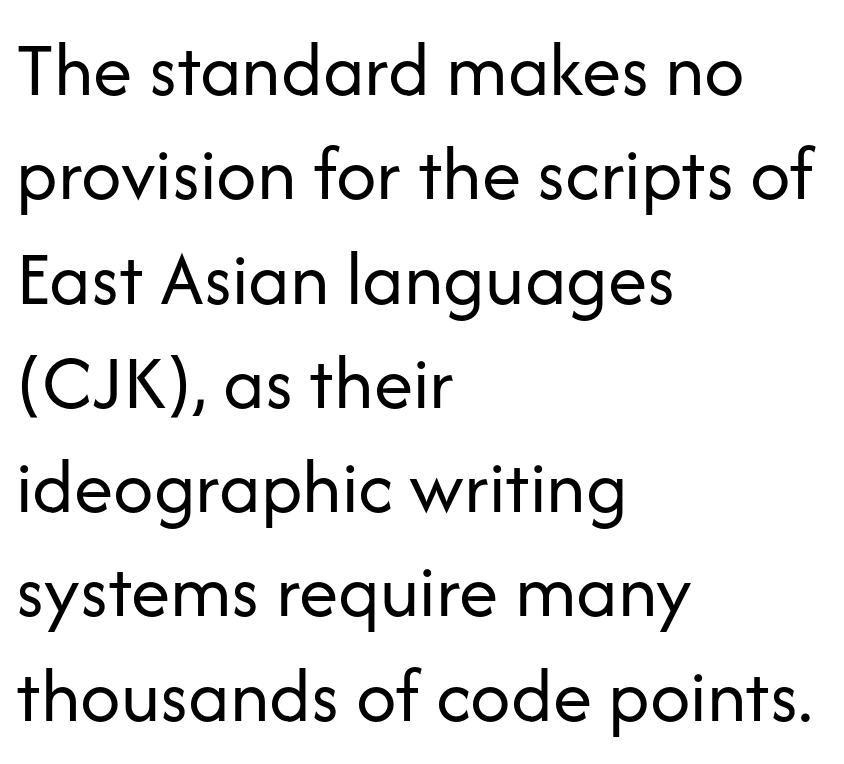
The image shows 79 px regular-weight sans-serif type, upright; set left-aligned, normal line spacing (1.32x), normal letter spacing, not underlined; low stroke contrast and a medium x-height.
